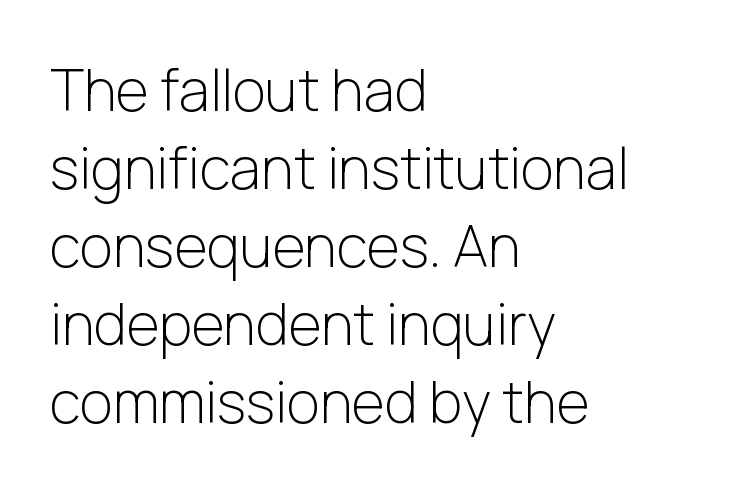
Q: Is the text bold? A: No.
Q: Is the text italic (slanted)? A: No, it is upright.
Q: Is the typeface a serif or a sans-serif typeface? A: Sans-serif.
Q: Is the text underlined? A: No.
Q: How is the paragraph aligned? A: Left-aligned.
Q: Is the spacing between letters normal or unusually wide? A: Normal.
Q: Is the spacing between lines tight, normal or loose? A: Normal.
Q: Width (condensed, normal, or wide)? A: Normal.
Q: Stroke contrast? A: Low.
Q: x-height? A: Medium.
Q: Monospaced? A: No.
